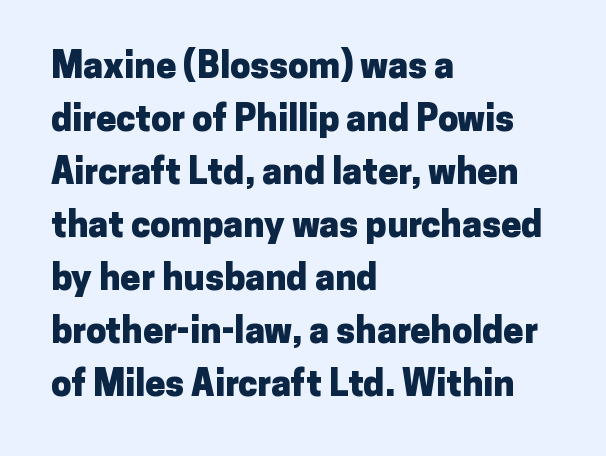
The image shows 36 px heavy sans-serif type, upright; set left-aligned, normal line spacing (1.47x), normal letter spacing, not underlined; low stroke contrast and a medium x-height.
